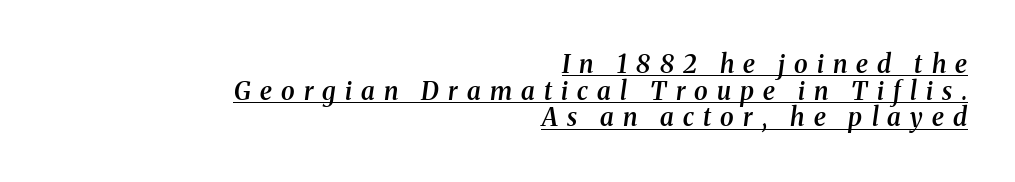
{"italic": "yes", "lean": "right", "slant_degrees": 8, "bold": "semi", "underline": "yes", "align": "right", "line_spacing": "tight", "line_spacing_ratio": 1.07, "letter_spacing": "wide", "letter_spacing_em": 0.37, "glyph_px": 25}
